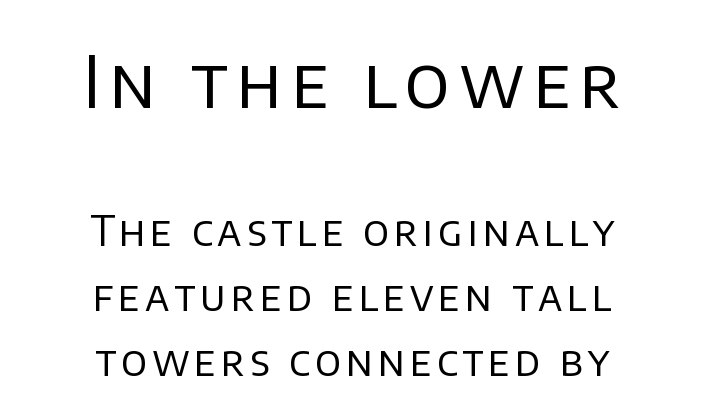
Reading down the block, each line starts at a different indent, mirrored at its end. Any mark beneath the type? The region is blank. The letters stand upright; this is a roman face. Each letter keeps its own natural width here, so spacing adapts to shape. The letterforms sit at book weight or below.
